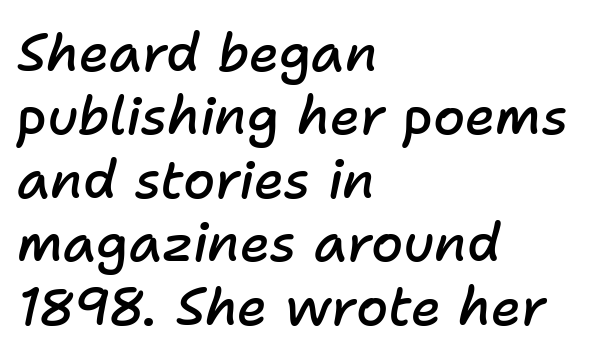
The image shows 52 px semibold type, italic (leaning right); set left-aligned, line spacing 1.22x, normal letter spacing, not underlined; low stroke contrast and a medium x-height.
